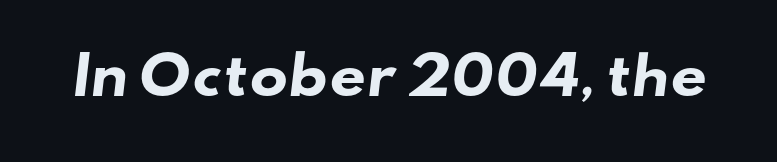
The image shows 51 px heavy, wide sans-serif type; set normal letter spacing, not underlined; low stroke contrast and a small x-height.
